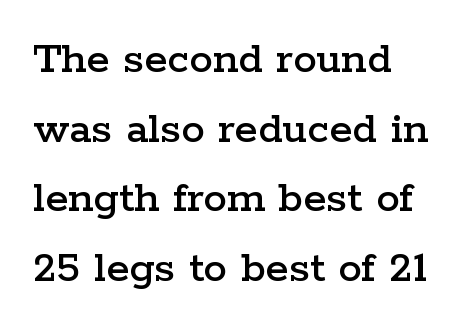
Q: Is the text italic (slanted)? A: No, it is upright.
Q: Is the typeface a serif or a sans-serif typeface? A: Serif.
Q: Is the text underlined? A: No.
Q: How is the paragraph aligned? A: Left-aligned.
Q: Is the spacing between letters normal or unusually wide? A: Normal.
Q: Is the spacing between lines tight, normal or loose? A: Normal.
Q: Width (condensed, normal, or wide)? A: Wide.
Q: Stroke contrast? A: Low.
Q: x-height? A: Medium.
Q: Monospaced? A: No.
